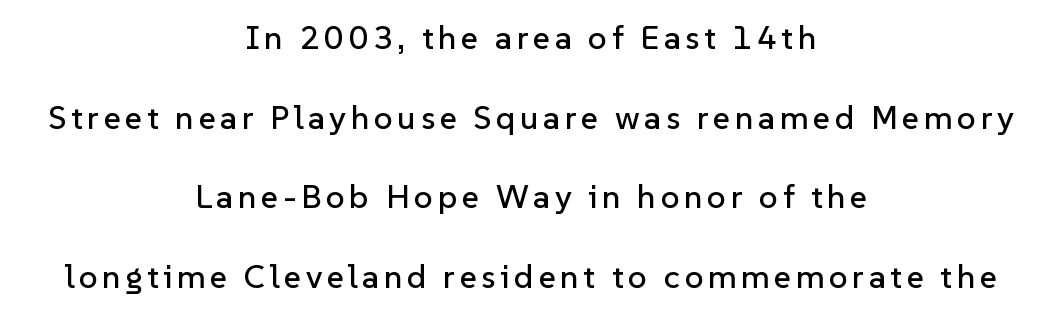
The image shows 33 px sans-serif type, upright; set centered, loose line spacing (2.41x), not underlined; low stroke contrast and a medium x-height.
